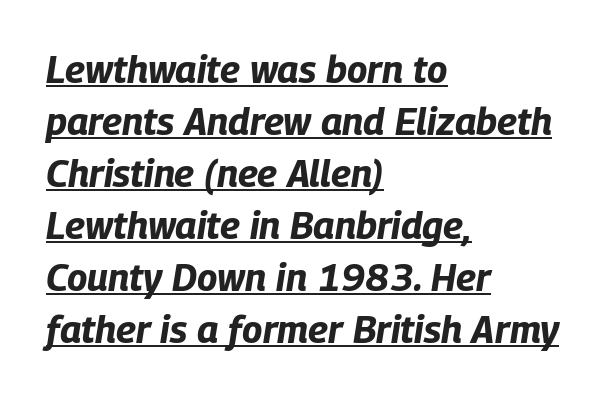
Q: Is the text bold? A: Yes.
Q: Is the text italic (slanted)? A: Yes, it leans right by about 9 degrees.
Q: Is the text underlined? A: Yes.
Q: How is the paragraph aligned? A: Left-aligned.
Q: Is the spacing between letters normal or unusually wide? A: Normal.
Q: Is the spacing between lines tight, normal or loose? A: Normal.
Q: Width (condensed, normal, or wide)? A: Condensed.
Q: Stroke contrast? A: Low.
Q: x-height? A: Large.
Q: Monospaced? A: No.
